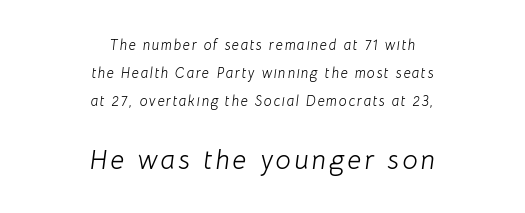
Q: Is the text bold? A: No.
Q: Is the text italic (slanted)? A: Yes, it leans right by about 8 degrees.
Q: Is the text underlined? A: No.
Q: How is the paragraph aligned? A: Centered.
Q: Is the spacing between lines tight, normal or loose? A: Loose.
Q: Which block of text is set in a larger size, the first (top) or the second (bottom)? A: The second (bottom) one.
